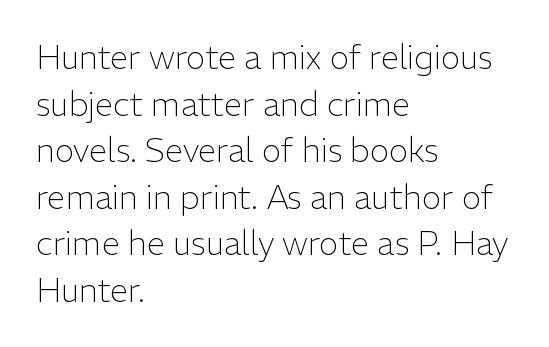
{"serif": "no", "italic": "no", "bold": "no", "weight": "light", "width": "normal", "stroke_contrast": "low", "x_height": "medium", "monospaced": "no", "underline": "no", "align": "left", "line_spacing": "normal", "line_spacing_ratio": 1.41, "letter_spacing": "normal", "letter_spacing_em": 0.0, "glyph_px": 33}
